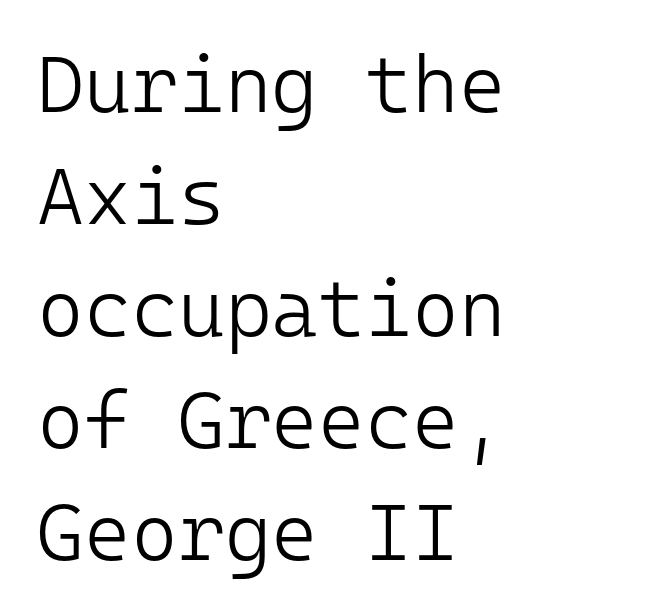
The image shows 80 px light sans-serif type, upright, monospaced; set left-aligned, normal line spacing (1.4x), normal letter spacing, not underlined; low stroke contrast and a medium x-height.
